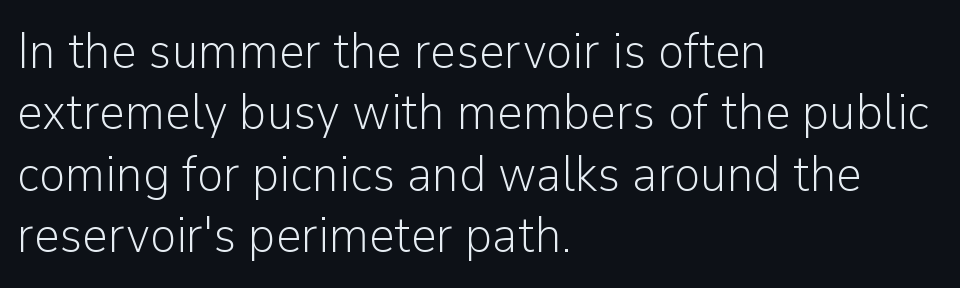
Each letter keeps its own natural width here, so spacing adapts to shape. Lines of text with bare space underneath. Every character sits straight up, as roman type does. The text block is weighted toward the left margin, trailing off unevenly rightward. Is the type heavy? It reads as light-to-regular instead.
